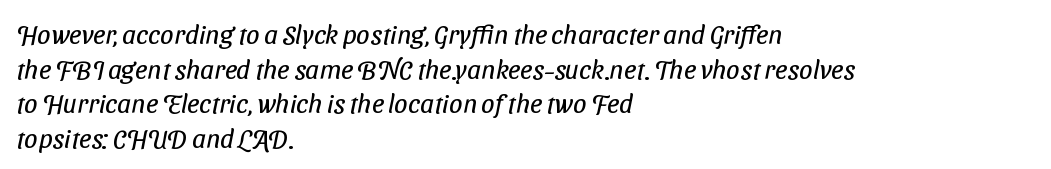
Q: Is the text bold? A: No.
Q: Is the text underlined? A: No.
Q: How is the paragraph aligned? A: Left-aligned.
Q: Is the spacing between letters normal or unusually wide? A: Normal.
Q: Is the spacing between lines tight, normal or loose? A: Normal.
